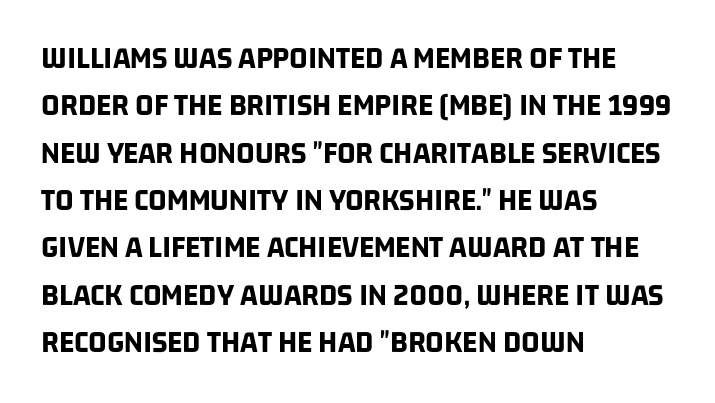
{"serif": "no", "bold": "yes", "weight": "bold", "width": "condensed", "stroke_contrast": "low", "x_height": "large", "monospaced": "no", "underline": "no", "align": "left", "line_spacing": "normal", "line_spacing_ratio": 1.48, "letter_spacing": "normal", "letter_spacing_em": 0.0, "glyph_px": 32}
